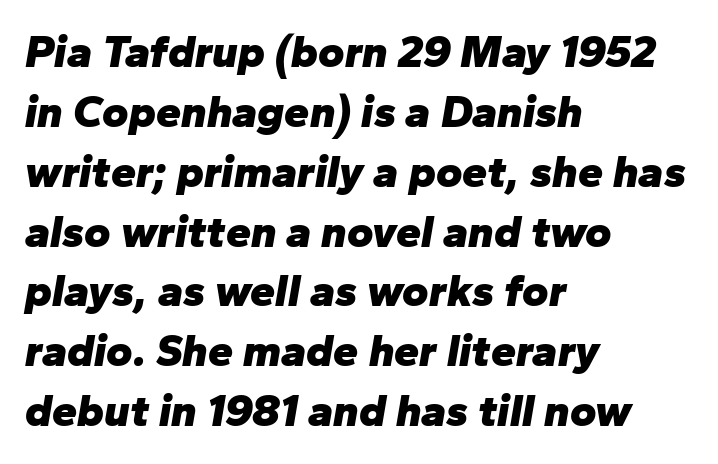
The image shows 45 px heavy type, italic (leaning right); set left-aligned, normal line spacing (1.33x), normal letter spacing, not underlined; low stroke contrast and a medium x-height.
